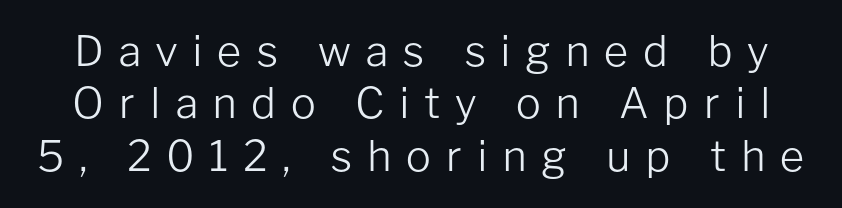
Q: Is the text bold? A: No.
Q: Is the text italic (slanted)? A: No, it is upright.
Q: Is the typeface a serif or a sans-serif typeface? A: Sans-serif.
Q: Is the text underlined? A: No.
Q: Is the spacing between letters normal or unusually wide? A: Unusually wide.
Q: Is the spacing between lines tight, normal or loose? A: Normal.
Q: Width (condensed, normal, or wide)? A: Normal.
Q: Stroke contrast? A: Low.
Q: x-height? A: Medium.
Q: Monospaced? A: No.
